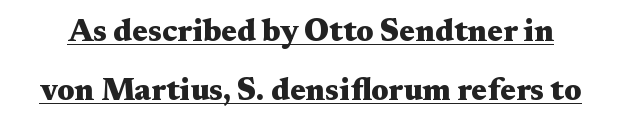
The image shows 31 px heavy, wide serif type, upright; set loose line spacing (1.9x), normal letter spacing, underlined; medium stroke contrast and a medium x-height.
